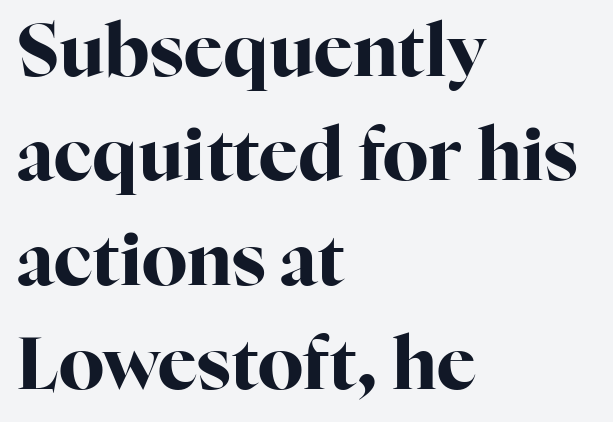
Q: Is the text bold? A: Yes.
Q: Is the text italic (slanted)? A: No, it is upright.
Q: Is the typeface a serif or a sans-serif typeface? A: Serif.
Q: Is the text underlined? A: No.
Q: How is the paragraph aligned? A: Left-aligned.
Q: Is the spacing between letters normal or unusually wide? A: Normal.
Q: Is the spacing between lines tight, normal or loose? A: Normal.
Q: Width (condensed, normal, or wide)? A: Normal.
Q: Stroke contrast? A: High.
Q: x-height? A: Medium.
Q: Monospaced? A: No.
